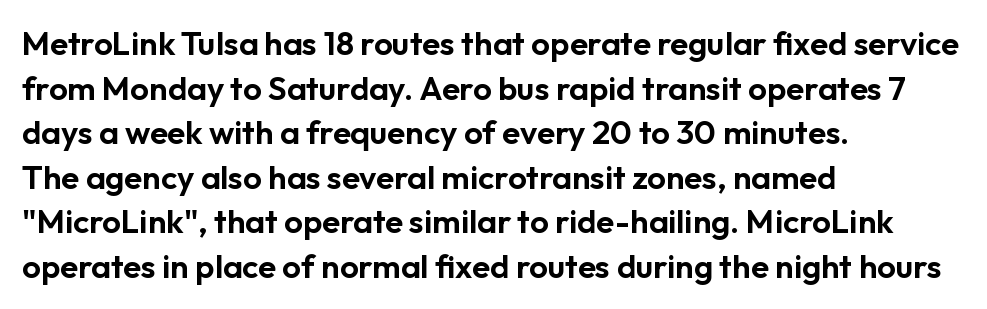
Q: Is the text italic (slanted)? A: No, it is upright.
Q: Is the typeface a serif or a sans-serif typeface? A: Sans-serif.
Q: Is the text underlined? A: No.
Q: How is the paragraph aligned? A: Left-aligned.
Q: Is the spacing between letters normal or unusually wide? A: Normal.
Q: Is the spacing between lines tight, normal or loose? A: Normal.
Q: Width (condensed, normal, or wide)? A: Normal.
Q: Stroke contrast? A: Low.
Q: x-height? A: Medium.
Q: Monospaced? A: No.
